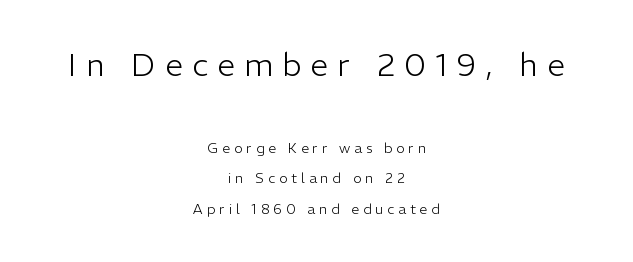
{"serif": "no", "italic": "no", "bold": "no", "weight": "light", "width": "normal", "stroke_contrast": "low", "x_height": "medium", "monospaced": "no", "underline": "no", "align": "center", "line_spacing": "loose", "line_spacing_ratio": 2.17, "letter_spacing": "wide", "letter_spacing_em": 0.29, "larger_block": "first", "size_ratio": 2.29, "glyph_px": 32}
